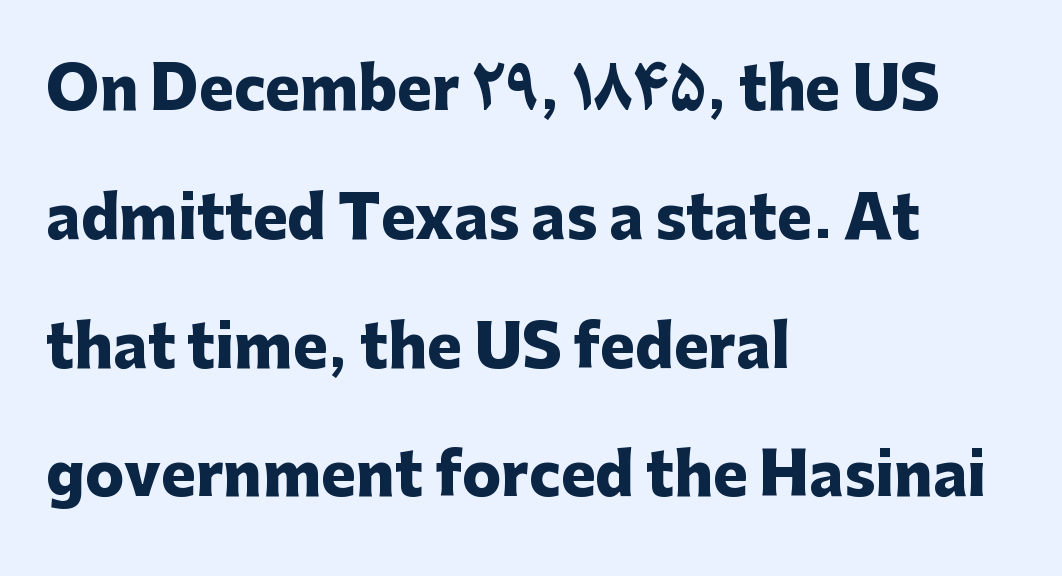
The image shows 58 px heavy sans-serif type, upright; set left-aligned, loose line spacing (2.22x), normal letter spacing, not underlined; low stroke contrast and a medium x-height.
